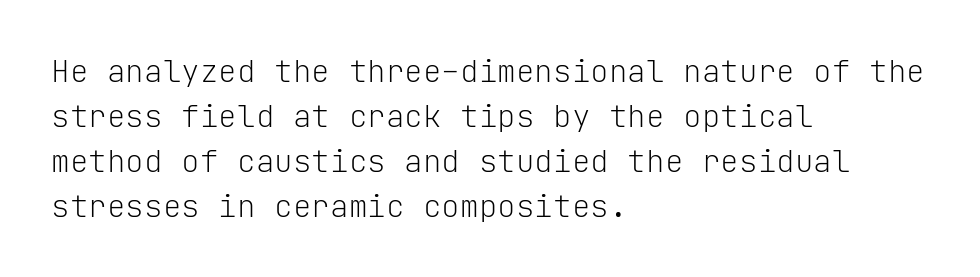
Q: Is the text bold? A: No.
Q: Is the text italic (slanted)? A: No, it is upright.
Q: Is the typeface a serif or a sans-serif typeface? A: Sans-serif.
Q: Is the text underlined? A: No.
Q: How is the paragraph aligned? A: Left-aligned.
Q: Is the spacing between letters normal or unusually wide? A: Normal.
Q: Is the spacing between lines tight, normal or loose? A: Normal.
Q: Width (condensed, normal, or wide)? A: Normal.
Q: Stroke contrast? A: Low.
Q: x-height? A: Medium.
Q: Monospaced? A: Yes.
